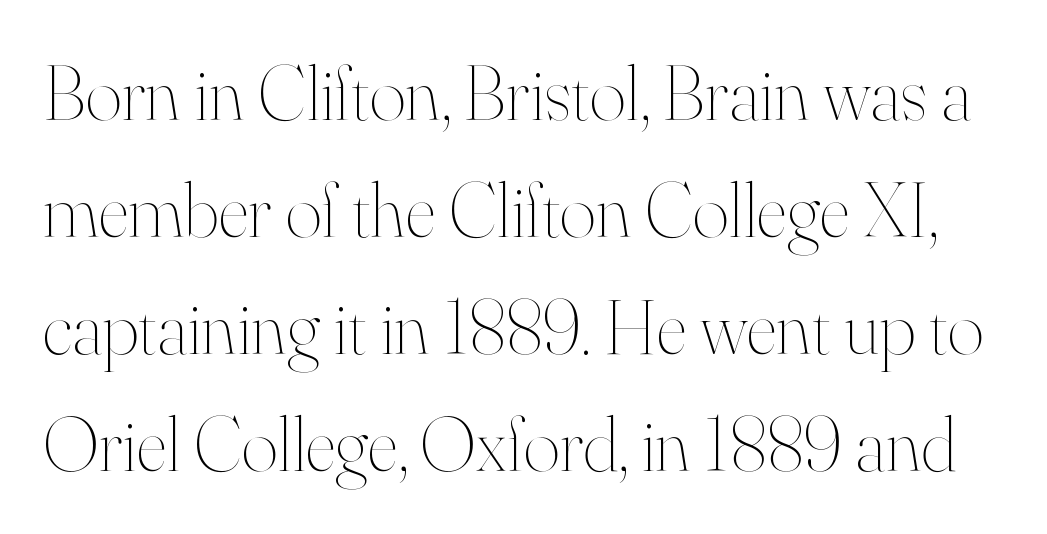
Q: Is the text bold? A: No.
Q: Is the text italic (slanted)? A: No, it is upright.
Q: Is the text underlined? A: No.
Q: Is the spacing between letters normal or unusually wide? A: Normal.
Q: Is the spacing between lines tight, normal or loose? A: Normal.
Q: Width (condensed, normal, or wide)? A: Normal.
Q: Stroke contrast? A: High.
Q: x-height? A: Small.
Q: Monospaced? A: No.
